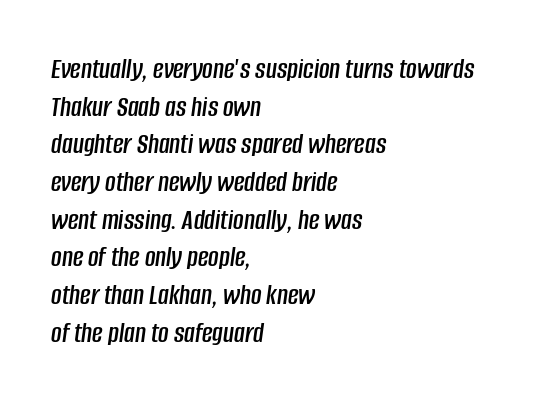
The image shows 29 px condensed type, italic (leaning right); set left-aligned, normal line spacing (1.3x), normal letter spacing, not underlined; low stroke contrast and a large x-height.
